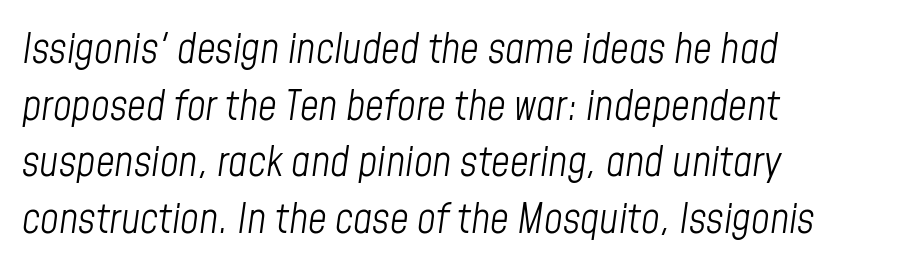
The image shows 41 px light, condensed type, italic (leaning right); set left-aligned, normal line spacing (1.38x), normal letter spacing, not underlined; low stroke contrast and a medium x-height.
